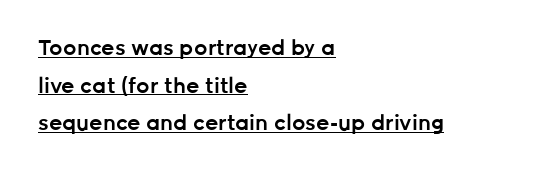
The image shows 21 px text type, upright; set left-aligned, line spacing 1.79x, normal letter spacing, underlined.
